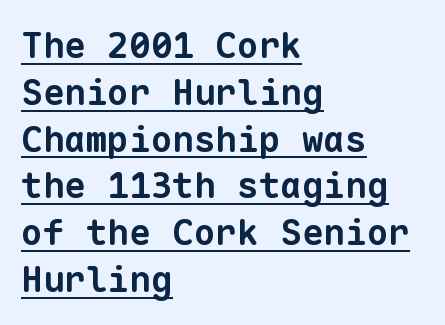
Caption: multi-line text, flush left, ragged right. The passage shown has conventional tracking throughout. Strong, thick strokes mark this as bold type. Students, observe the line beneath the letters — that is underlining. In terms of leading, this rendering sits right in the middle.
